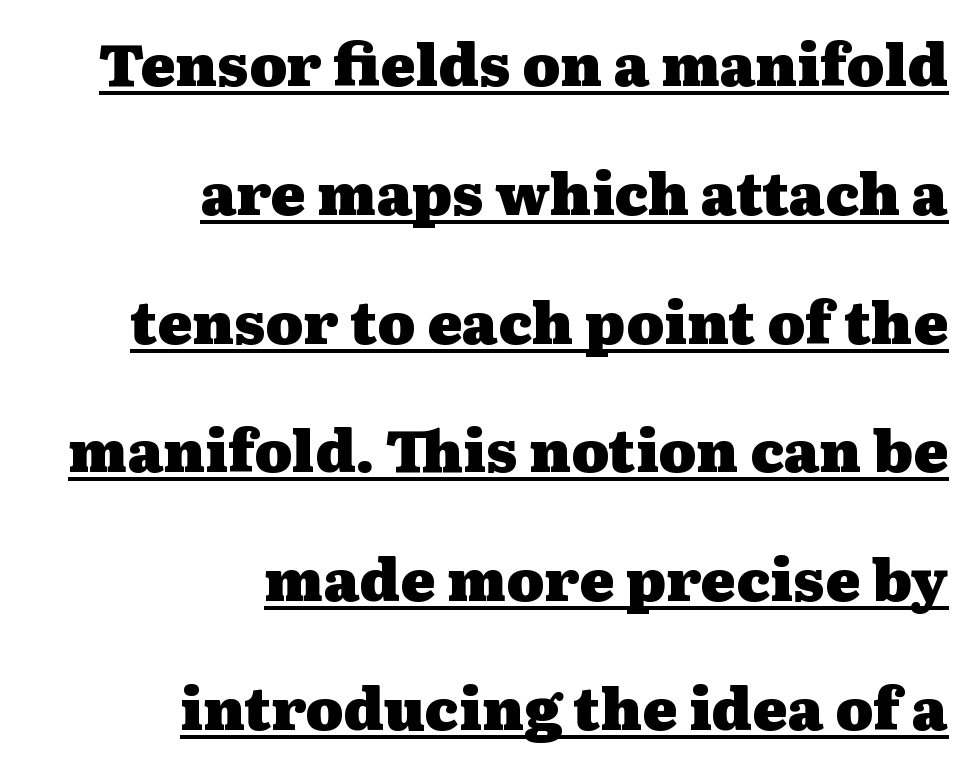
The image shows 58 px heavy, wide serif type, upright; set right-aligned, loose line spacing (2.22x), normal letter spacing, underlined; medium stroke contrast and a medium x-height.
